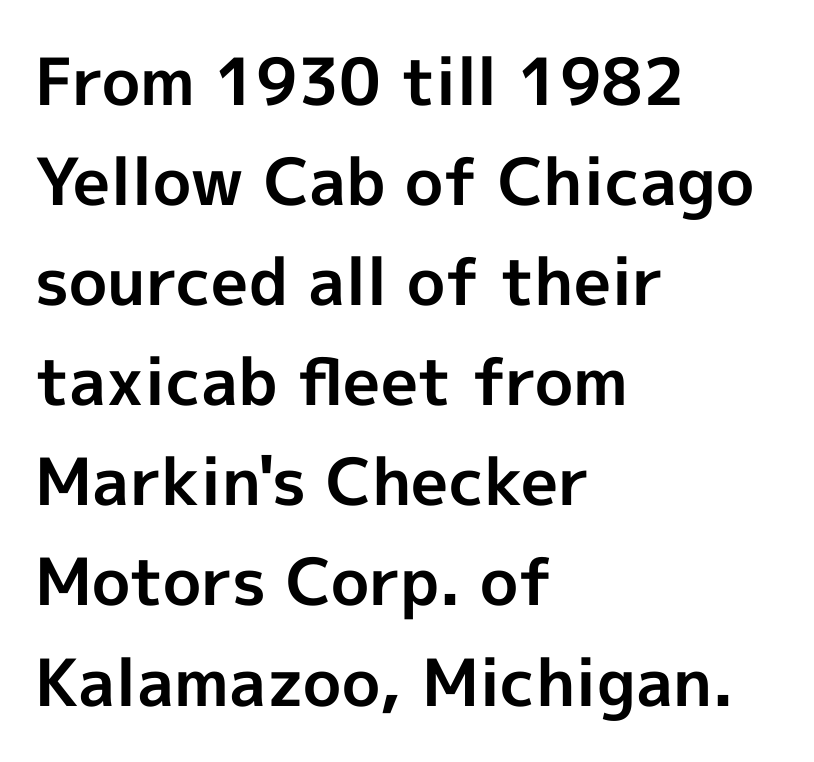
Q: Is the text bold? A: Yes.
Q: Is the text italic (slanted)? A: No, it is upright.
Q: Is the typeface a serif or a sans-serif typeface? A: Sans-serif.
Q: Is the text underlined? A: No.
Q: How is the paragraph aligned? A: Left-aligned.
Q: Is the spacing between letters normal or unusually wide? A: Normal.
Q: Is the spacing between lines tight, normal or loose? A: Normal.
Q: Width (condensed, normal, or wide)? A: Normal.
Q: x-height? A: Medium.
Q: Monospaced? A: No.
